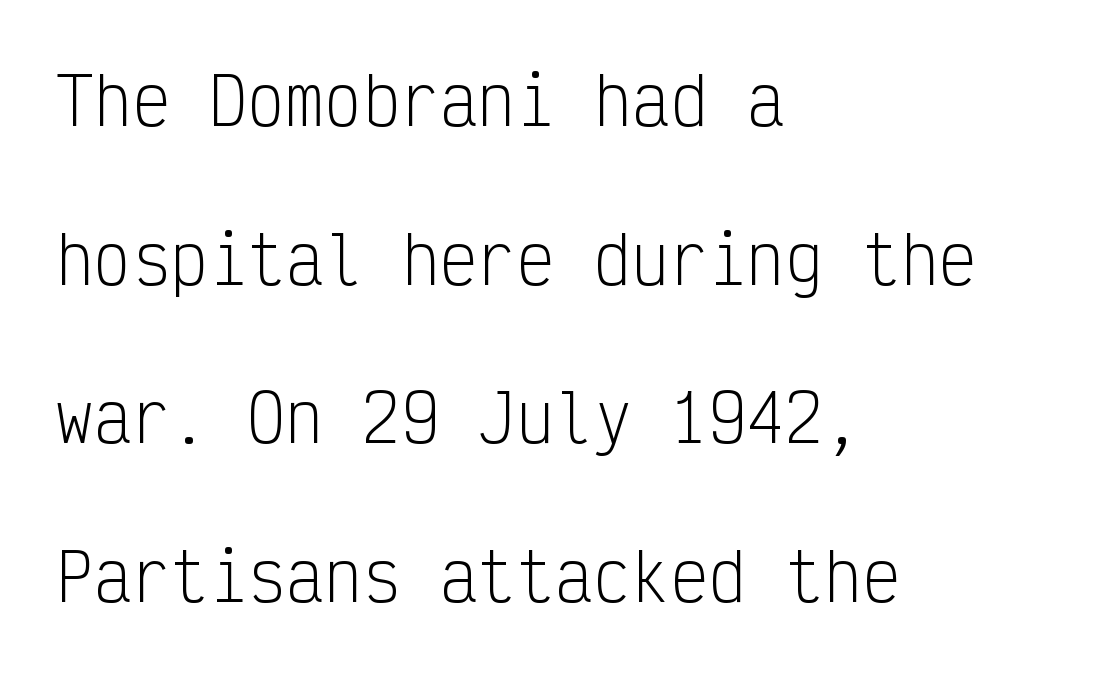
Q: Is the text bold? A: No.
Q: Is the text italic (slanted)? A: No, it is upright.
Q: Is the typeface a serif or a sans-serif typeface? A: Sans-serif.
Q: Is the text underlined? A: No.
Q: How is the paragraph aligned? A: Left-aligned.
Q: Is the spacing between letters normal or unusually wide? A: Normal.
Q: Is the spacing between lines tight, normal or loose? A: Loose.
Q: Width (condensed, normal, or wide)? A: Condensed.
Q: Stroke contrast? A: Low.
Q: x-height? A: Medium.
Q: Monospaced? A: Yes.
